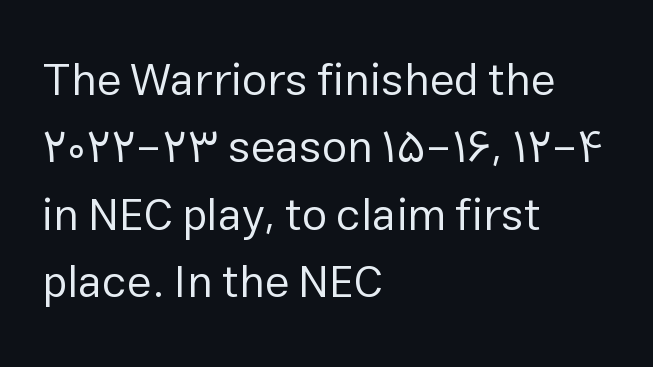
Q: Is the text bold? A: No.
Q: Is the text italic (slanted)? A: No, it is upright.
Q: Is the typeface a serif or a sans-serif typeface? A: Sans-serif.
Q: Is the text underlined? A: No.
Q: How is the paragraph aligned? A: Left-aligned.
Q: Is the spacing between letters normal or unusually wide? A: Normal.
Q: Is the spacing between lines tight, normal or loose? A: Normal.
Q: Width (condensed, normal, or wide)? A: Normal.
Q: Stroke contrast? A: Low.
Q: x-height? A: Medium.
Q: Monospaced? A: No.
